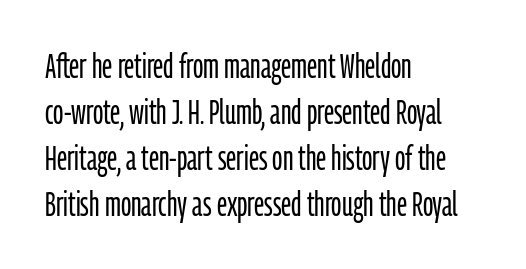
This sample has the flowing, uneven cadence of proportional lettering. Caption: multi-line text, flush left, ragged right. Reading down the column, the eye jumps a familiar distance to each next line. In terms of letterspacing, this is plain default setting. This reads as an unemphasized weight, regular at the heaviest. The words here are not underlined.
